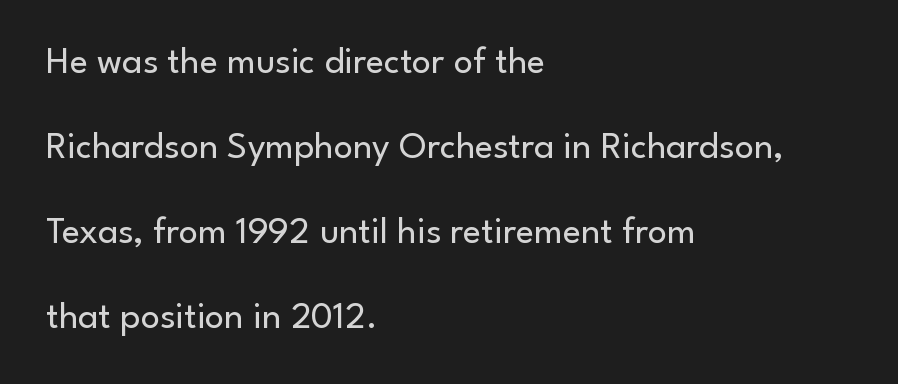
Ink coverage per letter is moderate at most. Each new line begins a long way beneath the previous one. Line starts are locked; line ends wander. Characters remain perfectly vertical along every line. Look at the bottom of the vertical strokes: they stop flat, with no serifs. Has an underline been added? It has not.
